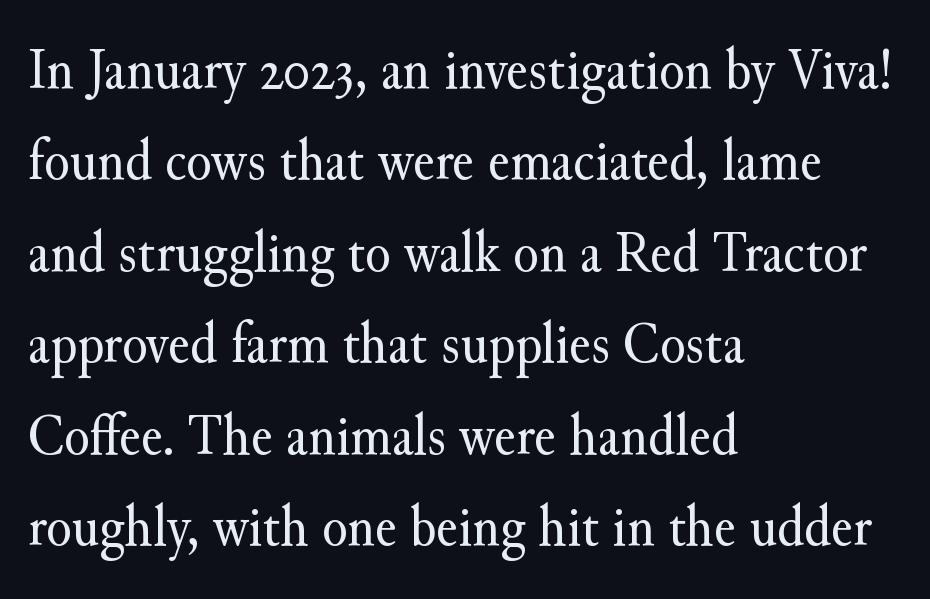
{"serif": "yes", "italic": "no", "bold": "no", "weight": "regular", "width": "normal", "stroke_contrast": "medium", "x_height": "small", "monospaced": "no", "underline": "no", "align": "left", "line_spacing": "normal", "line_spacing_ratio": 1.55, "letter_spacing": "normal", "letter_spacing_em": 0.0, "glyph_px": 59}
